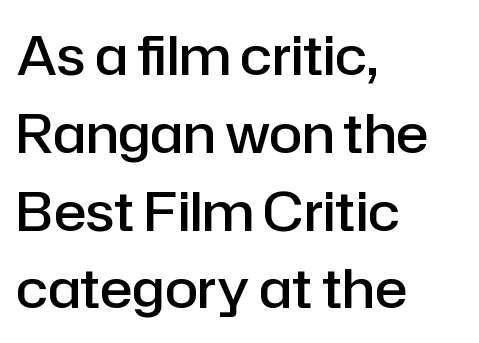
A clean baseline with only descenders dipping below it. Typographically, this falls in the sans-serif category. Every character sits straight up, as roman type does. The line-height multiplier appears to be the usual default.
